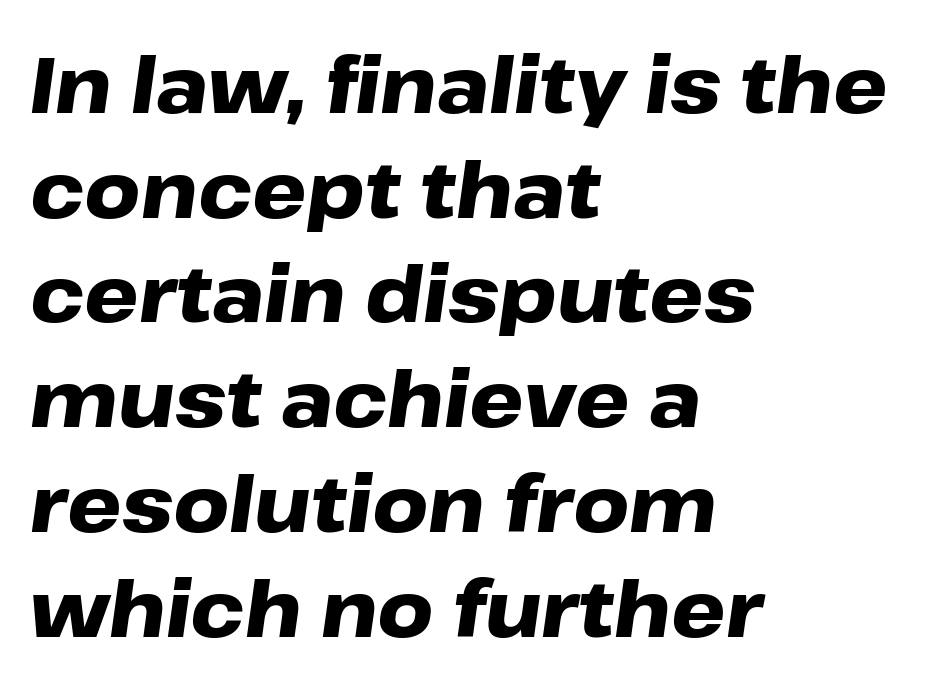
Q: Is the text bold? A: Yes.
Q: Is the text italic (slanted)? A: Yes, it leans right by about 8 degrees.
Q: Is the text underlined? A: No.
Q: How is the paragraph aligned? A: Left-aligned.
Q: Is the spacing between letters normal or unusually wide? A: Normal.
Q: Is the spacing between lines tight, normal or loose? A: Normal.
Q: Width (condensed, normal, or wide)? A: Wide.
Q: Stroke contrast? A: Low.
Q: x-height? A: Medium.
Q: Monospaced? A: No.
